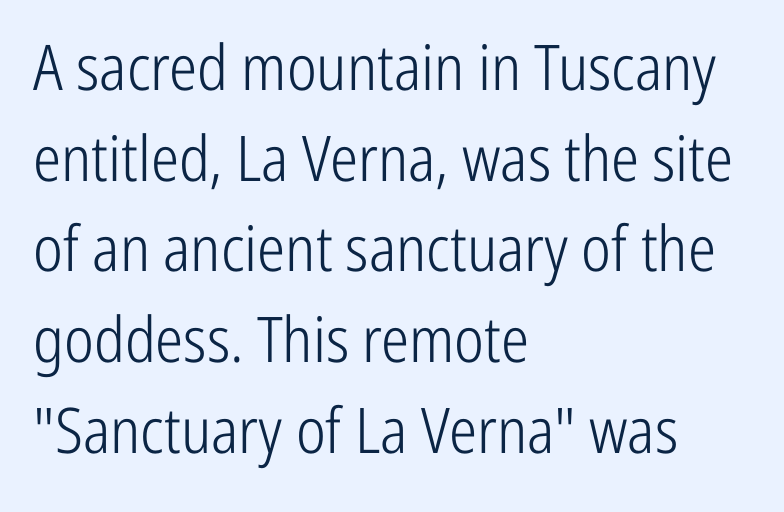
Q: Is the text bold? A: No.
Q: Is the text italic (slanted)? A: No, it is upright.
Q: Is the typeface a serif or a sans-serif typeface? A: Sans-serif.
Q: Is the text underlined? A: No.
Q: How is the paragraph aligned? A: Left-aligned.
Q: Is the spacing between letters normal or unusually wide? A: Normal.
Q: Is the spacing between lines tight, normal or loose? A: Normal.
Q: Width (condensed, normal, or wide)? A: Condensed.
Q: Stroke contrast? A: Low.
Q: x-height? A: Medium.
Q: Monospaced? A: No.
